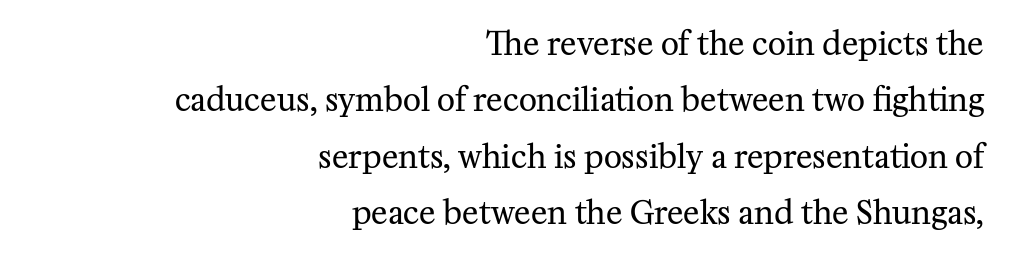
The image shows 31 px regular-weight serif type, upright; set right-aligned, line spacing 1.82x, normal letter spacing, not underlined; medium stroke contrast and a medium x-height.
